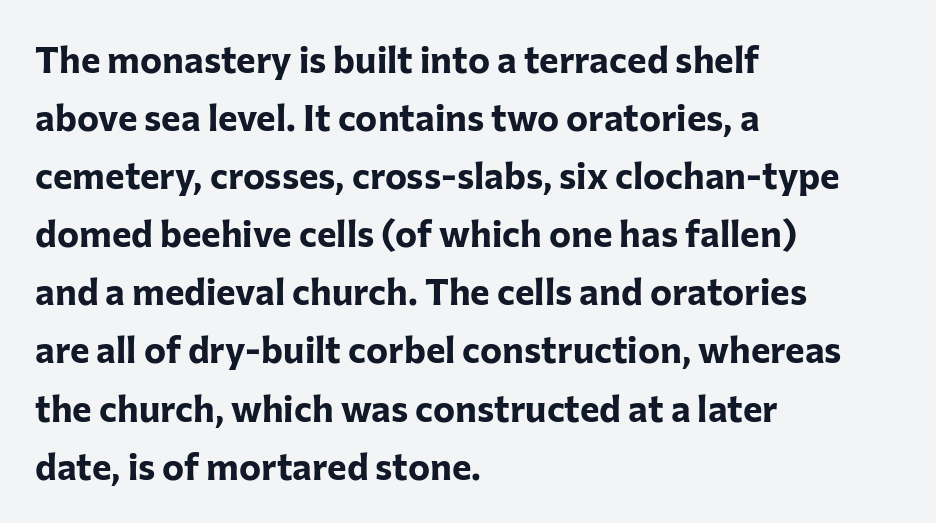
The space directly below the letters is spotless. Regarding leading, the lines here are spaced in the standard way. The passage is arranged the way most books set body copy — flush left. Do the characters align in a grid? No, the font is proportional. Every stem runs plumb, perpendicular to the baseline.
